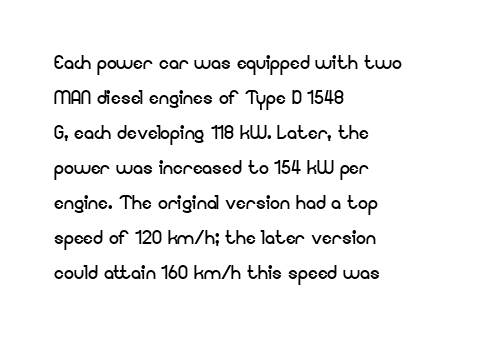
Nobody drew a line under any word here. The passage is arranged the way most books set body copy — flush left. Is the stroke heavy? The answer is a plain regular-or-lighter. Nobody touched the tracking dial on this one. A roman cut, with each character standing at attention. The space between consecutive lines is moderate.
